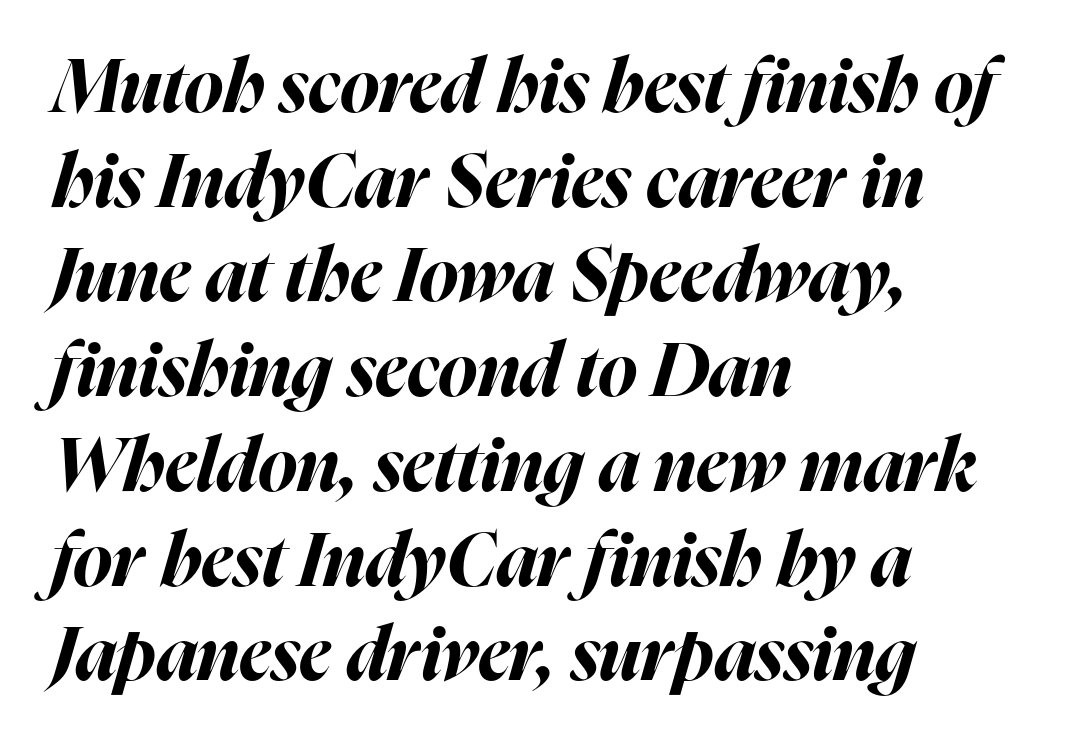
The image shows 74 px bold type, italic (leaning right); set left-aligned, normal line spacing (1.28x), normal letter spacing, not underlined; high stroke contrast and a medium x-height.
